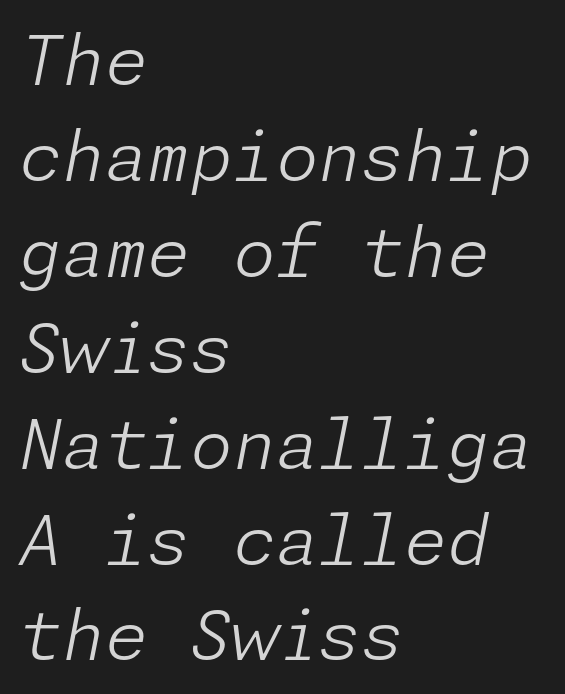
{"italic": "yes", "lean": "right", "slant_degrees": 11, "bold": "no", "weight": "light", "width": "normal", "stroke_contrast": "low", "x_height": "medium", "underline": "no", "align": "left", "line_spacing": "normal", "line_spacing_ratio": 1.39, "letter_spacing": "normal", "letter_spacing_em": 0.0, "glyph_px": 69}
